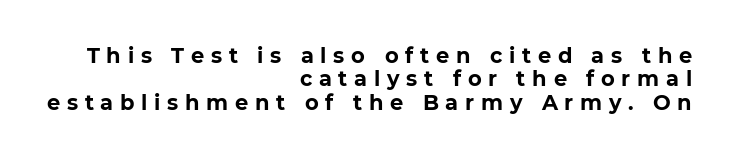
The image shows 21 px bold type, upright; set right-aligned, tight line spacing (1.11x), unusually wide letter spacing (+0.32 em), not underlined.
